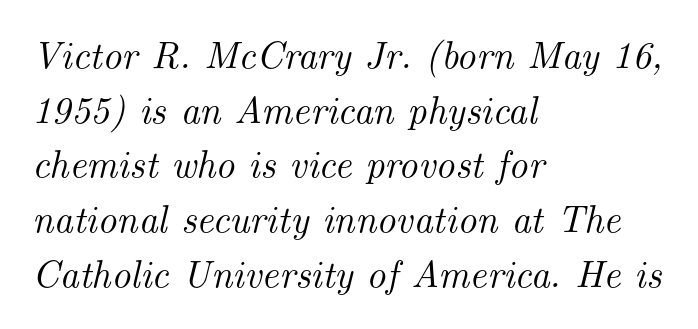
Q: Is the text italic (slanted)? A: Yes, it leans right by about 14 degrees.
Q: Is the typeface a serif or a sans-serif typeface? A: Serif.
Q: Is the text underlined? A: No.
Q: How is the paragraph aligned? A: Left-aligned.
Q: Is the spacing between letters normal or unusually wide? A: Normal.
Q: Is the spacing between lines tight, normal or loose? A: Normal.
Q: Width (condensed, normal, or wide)? A: Normal.
Q: Stroke contrast? A: Medium.
Q: x-height? A: Small.
Q: Monospaced? A: No.
